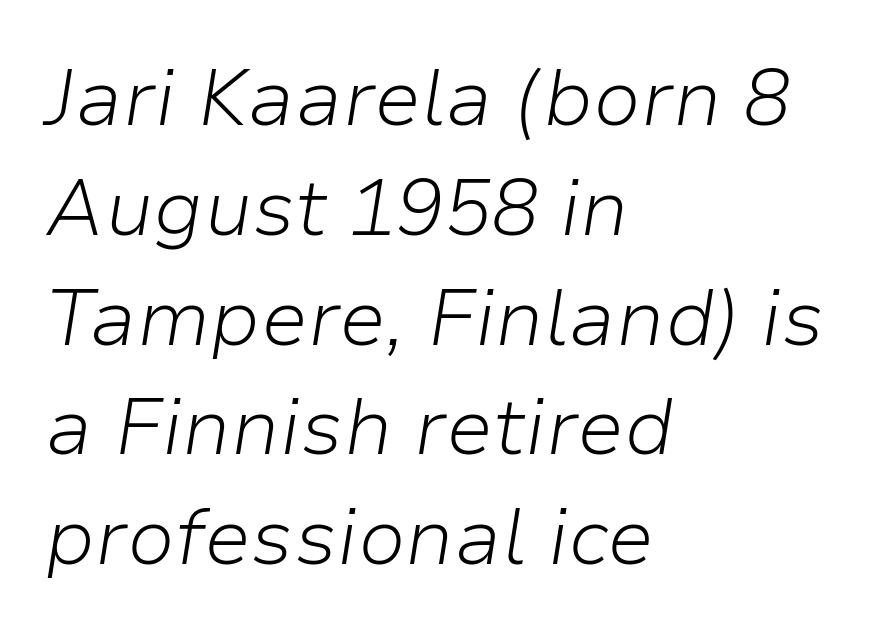
Q: Is the text bold? A: No.
Q: Is the text italic (slanted)? A: Yes, it leans right by about 9 degrees.
Q: Is the text underlined? A: No.
Q: How is the paragraph aligned? A: Left-aligned.
Q: Is the spacing between letters normal or unusually wide? A: Normal.
Q: Is the spacing between lines tight, normal or loose? A: Normal.
Q: Width (condensed, normal, or wide)? A: Normal.
Q: Stroke contrast? A: Low.
Q: x-height? A: Medium.
Q: Monospaced? A: No.
